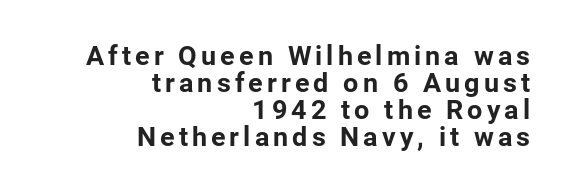
Q: Is the text bold? A: Yes.
Q: Is the text italic (slanted)? A: No, it is upright.
Q: Is the text underlined? A: No.
Q: How is the paragraph aligned? A: Right-aligned.
Q: Is the spacing between lines tight, normal or loose? A: Tight.
